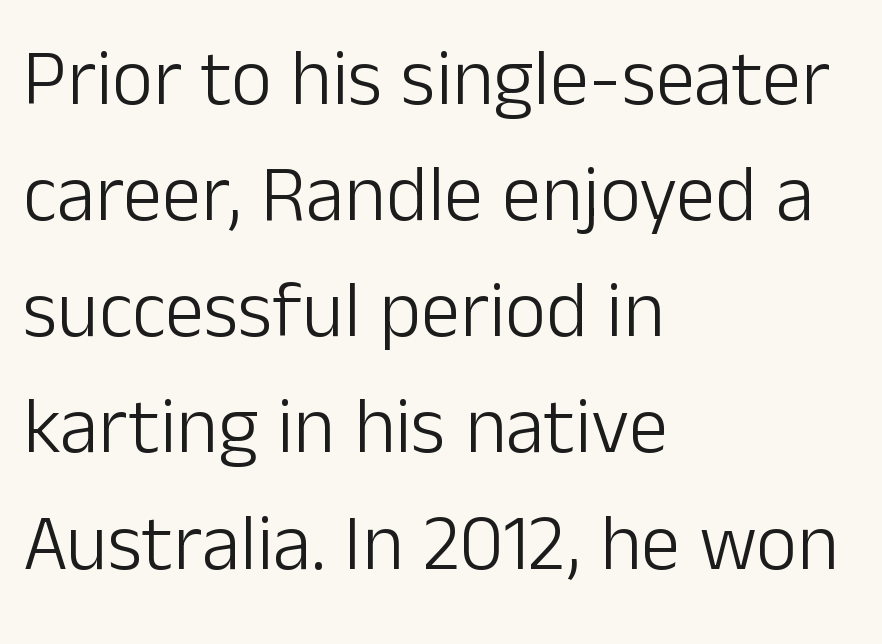
{"serif": "no", "italic": "no", "bold": "no", "weight": "light", "width": "normal", "stroke_contrast": "low", "x_height": "medium", "monospaced": "no", "underline": "no", "align": "left", "line_spacing": "normal", "line_spacing_ratio": 1.47, "letter_spacing": "normal", "letter_spacing_em": 0.0, "glyph_px": 79}
